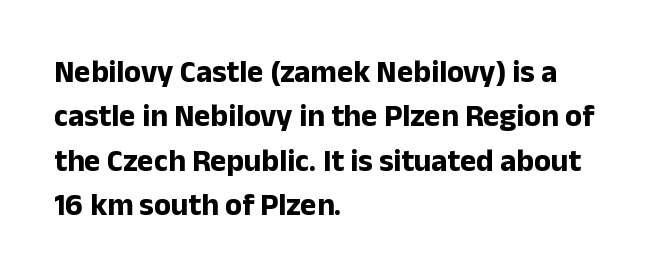
What's the leading like? Ordinary, nothing unusual. These lines were composed using upright roman letters. Nope, no serifs anywhere on these letters. Where is the straight margin? On the left. The rendering uses a bold face; every stroke is thick and dark. Character widths vary here, with narrow letters taking less room than wide ones.
